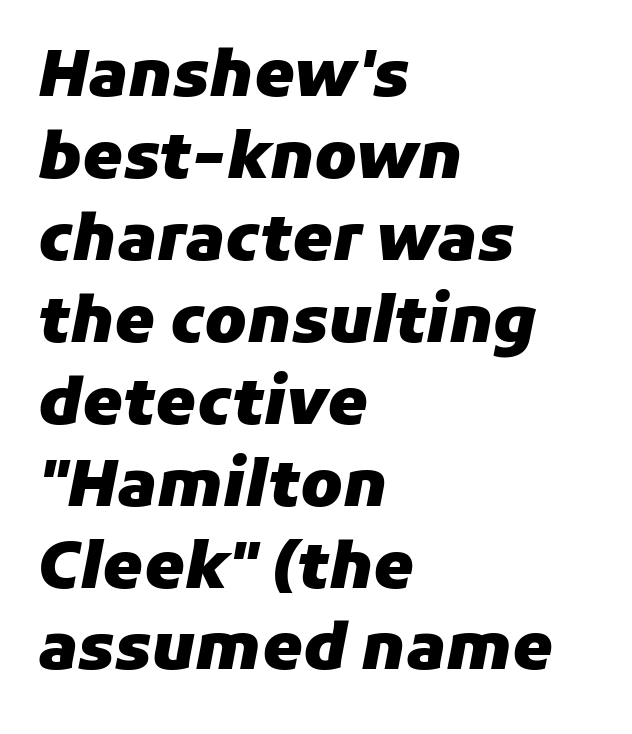
Q: Is the text bold? A: Yes.
Q: Is the text italic (slanted)? A: Yes, it leans right by about 11 degrees.
Q: Is the text underlined? A: No.
Q: How is the paragraph aligned? A: Left-aligned.
Q: Is the spacing between letters normal or unusually wide? A: Normal.
Q: Is the spacing between lines tight, normal or loose? A: Normal.
Q: Width (condensed, normal, or wide)? A: Normal.
Q: Stroke contrast? A: Low.
Q: x-height? A: Medium.
Q: Monospaced? A: No.
